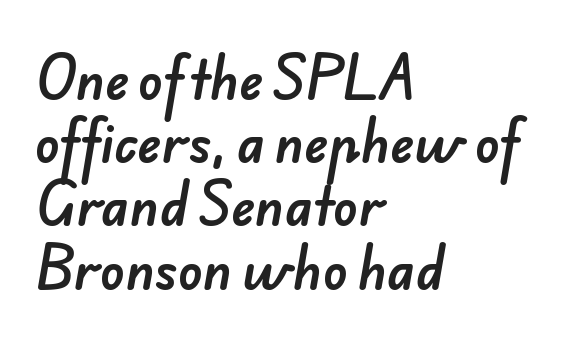
Q: Is the typeface a serif or a sans-serif typeface? A: Sans-serif.
Q: Is the text underlined? A: No.
Q: How is the paragraph aligned? A: Left-aligned.
Q: Is the spacing between letters normal or unusually wide? A: Normal.
Q: Width (condensed, normal, or wide)? A: Normal.
Q: Stroke contrast? A: Low.
Q: x-height? A: Small.
Q: Monospaced? A: No.
